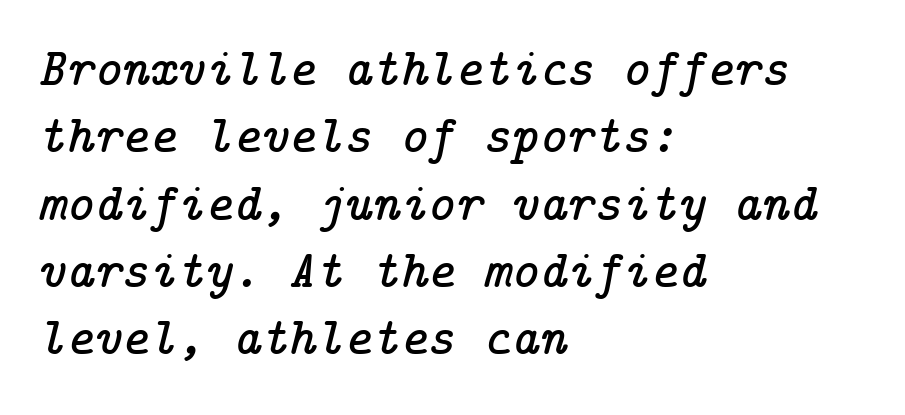
Bare-footed words on every line. This sample is left-justified, so line endings fall wherever the words run out. The tracking reads as untouched default to a designer's eye. The specimen reads as italic at a glance.
